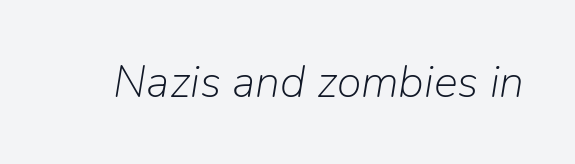
{"italic": "yes", "lean": "right", "slant_degrees": 9, "bold": "no", "weight": "light", "width": "normal", "stroke_contrast": "low", "x_height": "medium", "monospaced": "no", "underline": "no", "letter_spacing": "normal", "letter_spacing_em": 0.0, "glyph_px": 45}
